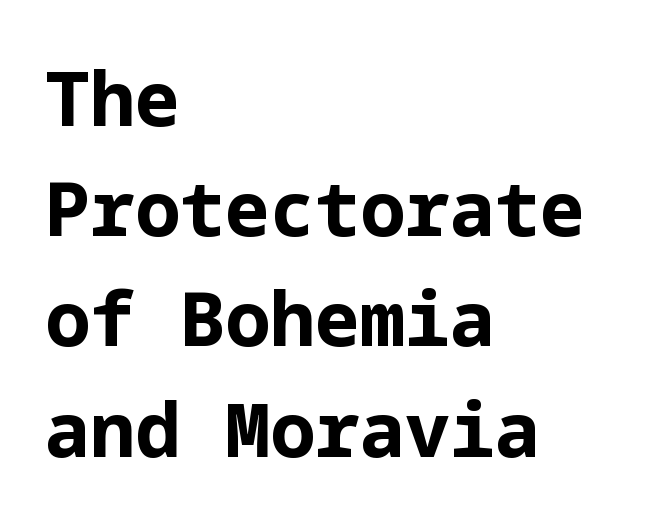
Q: Is the text bold? A: Yes.
Q: Is the text italic (slanted)? A: No, it is upright.
Q: Is the typeface a serif or a sans-serif typeface? A: Sans-serif.
Q: Is the text underlined? A: No.
Q: How is the paragraph aligned? A: Left-aligned.
Q: Is the spacing between letters normal or unusually wide? A: Normal.
Q: Is the spacing between lines tight, normal or loose? A: Normal.
Q: Width (condensed, normal, or wide)? A: Normal.
Q: Stroke contrast? A: Low.
Q: x-height? A: Medium.
